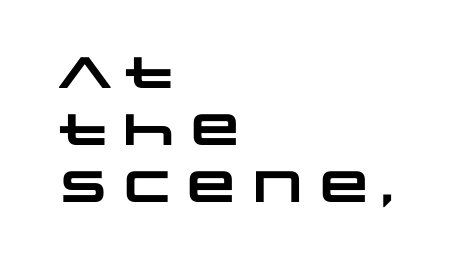
Q: Is the text bold? A: Yes.
Q: Is the typeface a serif or a sans-serif typeface? A: Sans-serif.
Q: Is the text underlined? A: No.
Q: How is the paragraph aligned? A: Left-aligned.
Q: Is the spacing between letters normal or unusually wide? A: Normal.
Q: Is the spacing between lines tight, normal or loose? A: Normal.
Q: Width (condensed, normal, or wide)? A: Wide.
Q: Stroke contrast? A: Low.
Q: x-height? A: Large.
Q: Monospaced? A: No.
